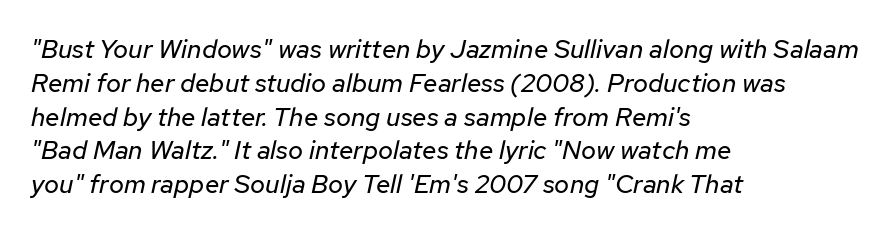
Which margin do the lines hug? The left one — the right edge is uneven. The typesetting does not lean heavy: it is not bold. Unmarked baselines from the first word to the last. The gaps between neighbouring characters are ordinary and unremarkable. Regarding leading, the lines here are spaced in the standard way.
